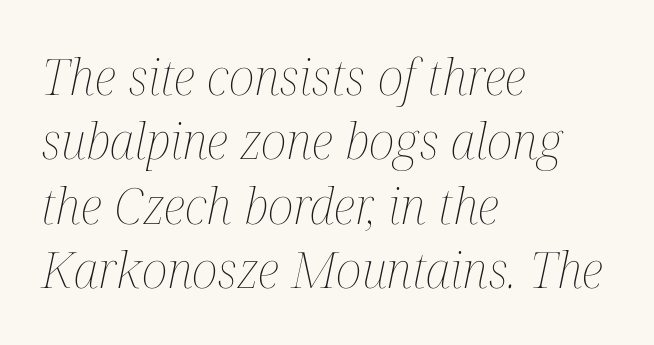
{"italic": "yes", "lean": "right", "slant_degrees": 12, "bold": "no", "weight": "thin", "width": "condensed", "stroke_contrast": "medium", "x_height": "medium", "monospaced": "no", "underline": "no", "align": "left", "line_spacing": "normal", "line_spacing_ratio": 1.29, "letter_spacing": "normal", "letter_spacing_em": 0.0, "glyph_px": 50}
